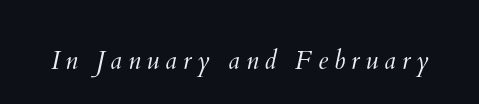
Characters follow at a spacing far wider than the type designer built in. Caption: face not bold, strokes unweighted. Type without underlining.
